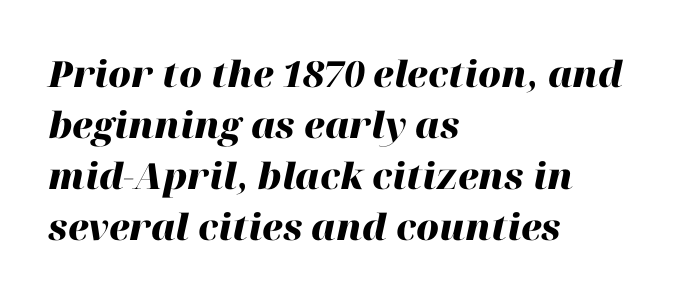
{"italic": "yes", "lean": "right", "slant_degrees": 12, "bold": "yes", "weight": "heavy", "width": "normal", "stroke_contrast": "high", "x_height": "medium", "monospaced": "no", "underline": "no", "align": "left", "line_spacing": "normal", "line_spacing_ratio": 1.42, "letter_spacing": "normal", "letter_spacing_em": 0.0, "glyph_px": 36}
